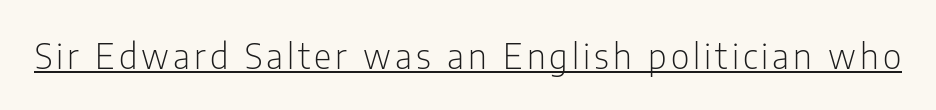
Q: Is the text bold? A: No.
Q: Is the text italic (slanted)? A: No, it is upright.
Q: Is the typeface a serif or a sans-serif typeface? A: Sans-serif.
Q: Is the text underlined? A: Yes.
Q: Width (condensed, normal, or wide)? A: Condensed.
Q: Stroke contrast? A: Low.
Q: x-height? A: Medium.
Q: Monospaced? A: No.
